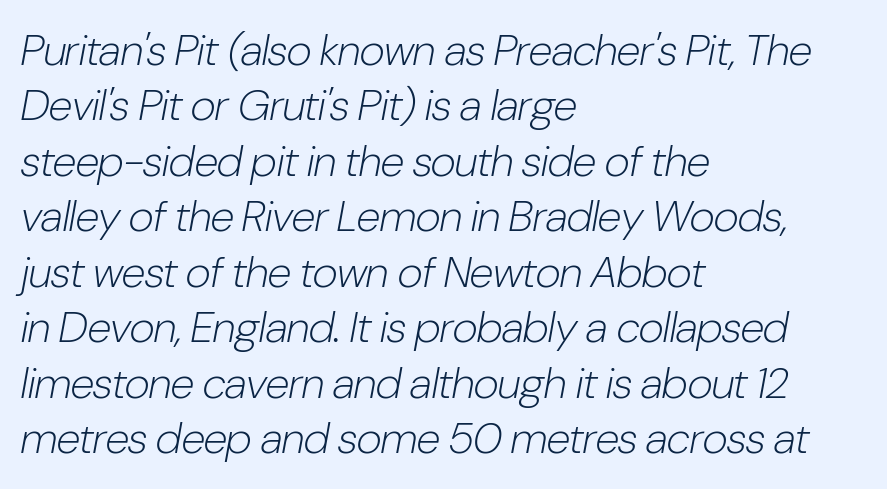
The image shows 44 px light, condensed type, italic (leaning right); set left-aligned, normal line spacing (1.26x), normal letter spacing, not underlined; low stroke contrast and a medium x-height.
